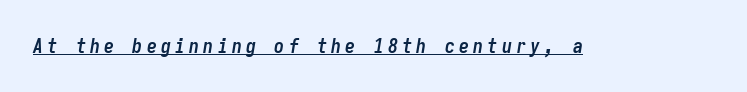
Q: Is the text bold? A: Yes.
Q: Is the text italic (slanted)? A: Yes, it leans right by about 9 degrees.
Q: Is the text underlined? A: Yes.
Q: Is the spacing between letters normal or unusually wide? A: Unusually wide.
